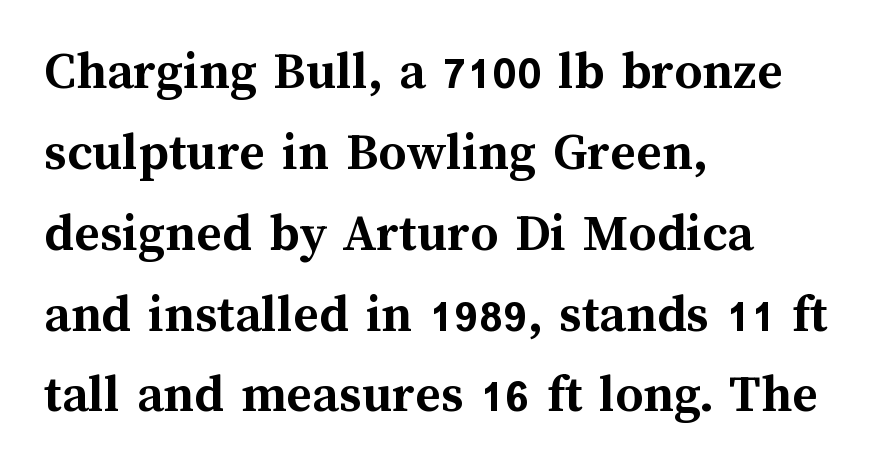
The image shows 55 px semibold type, upright; set left-aligned, normal line spacing (1.47x), normal letter spacing, not underlined; medium stroke contrast and a medium x-height.
